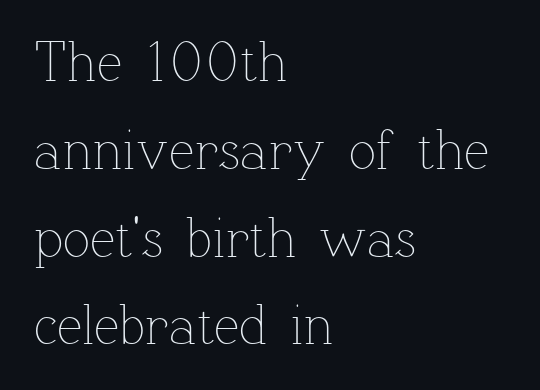
The rendering uses natural spacing where letterforms have individual widths. Stroke mass is kept to a normal reading level or below. In terms of letterspacing, this is plain default setting. Vertically, the passage feels balanced, rows spaced as you'd expect. Nope, not italic — everything's standing straight. The text block is weighted toward the left margin, trailing off unevenly rightward.
